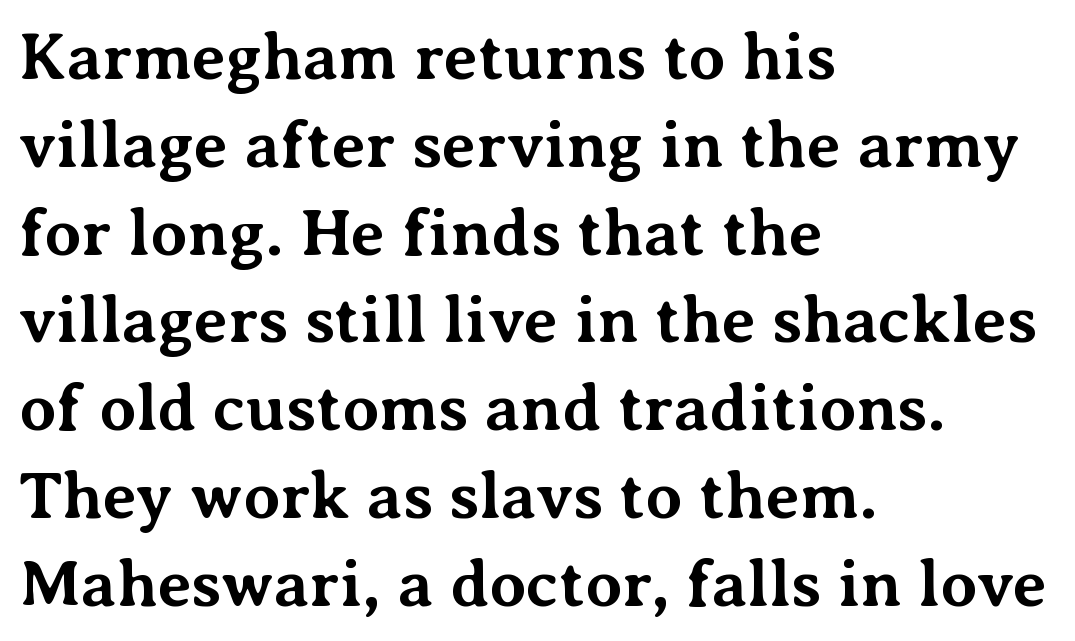
Compared with typical paragraphs, the rows here are spaced about the same. The face used here is proportionally spaced, like ordinary book or web type. Posture: upright roman. The text block is weighted toward the left margin, trailing off unevenly rightward.
